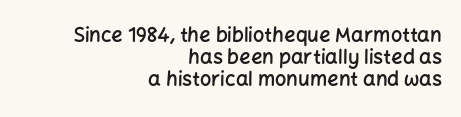
The image shows 20 px text type, upright; set right-aligned, tight line spacing (1.11x), normal letter spacing, not underlined.
